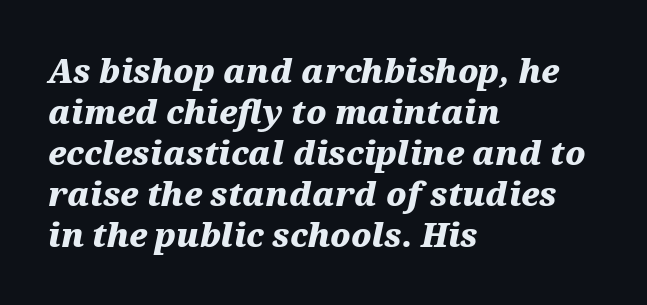
Q: Is the text bold? A: Yes.
Q: Is the text italic (slanted)? A: Yes, it leans right by about 12 degrees.
Q: Is the text underlined? A: No.
Q: How is the paragraph aligned? A: Left-aligned.
Q: Is the spacing between letters normal or unusually wide? A: Normal.
Q: Is the spacing between lines tight, normal or loose? A: Normal.
Q: Width (condensed, normal, or wide)? A: Wide.
Q: Stroke contrast? A: Medium.
Q: x-height? A: Medium.
Q: Monospaced? A: No.
